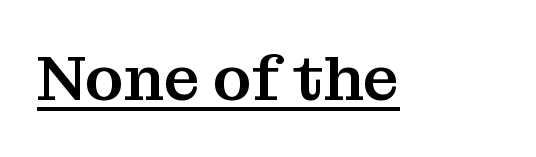
{"serif": "yes", "italic": "no", "width": "normal", "stroke_contrast": "medium", "x_height": "medium", "monospaced": "no", "underline": "yes", "letter_spacing": "normal", "letter_spacing_em": 0.0, "glyph_px": 64}
